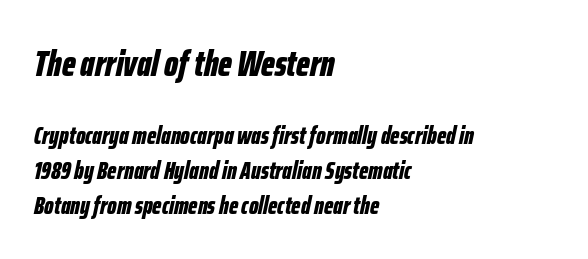
Q: Is the text bold? A: Yes.
Q: Is the text italic (slanted)? A: Yes, it leans right by about 12 degrees.
Q: Is the text underlined? A: No.
Q: How is the paragraph aligned? A: Left-aligned.
Q: Is the spacing between letters normal or unusually wide? A: Normal.
Q: Is the spacing between lines tight, normal or loose? A: Normal.
Q: Which block of text is set in a larger size, the first (top) or the second (bottom)? A: The first (top) one.
Q: Width (condensed, normal, or wide)? A: Condensed.
Q: Stroke contrast? A: Low.
Q: x-height? A: Medium.
Q: Monospaced? A: No.
